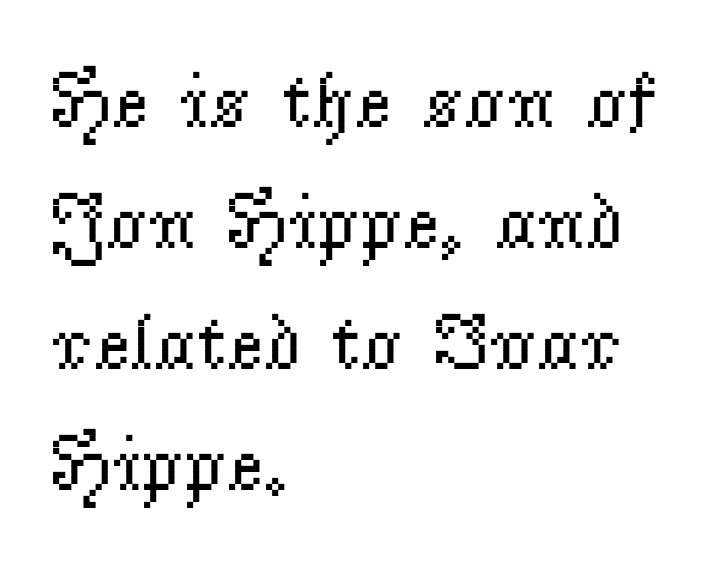
{"serif": "yes", "italic": "no", "bold": "no", "weight": "regular", "width": "normal", "stroke_contrast": "low", "x_height": "small", "monospaced": "no", "underline": "no", "align": "left", "line_spacing": "normal", "line_spacing_ratio": 1.53, "letter_spacing": "normal", "letter_spacing_em": 0.0, "glyph_px": 79}
